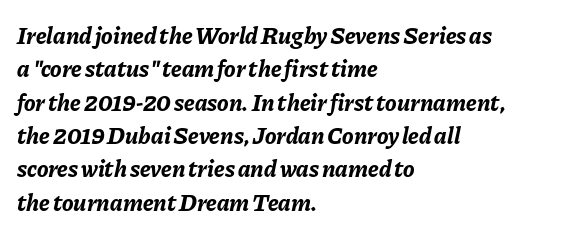
Q: Is the text bold? A: Yes.
Q: Is the text italic (slanted)? A: Yes, it leans right by about 11 degrees.
Q: Is the text underlined? A: No.
Q: How is the paragraph aligned? A: Left-aligned.
Q: Is the spacing between letters normal or unusually wide? A: Normal.
Q: Is the spacing between lines tight, normal or loose? A: Normal.
